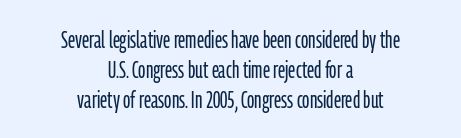
The image shows 24 px text type, upright; set centered, line spacing 1.24x, normal letter spacing, not underlined.
